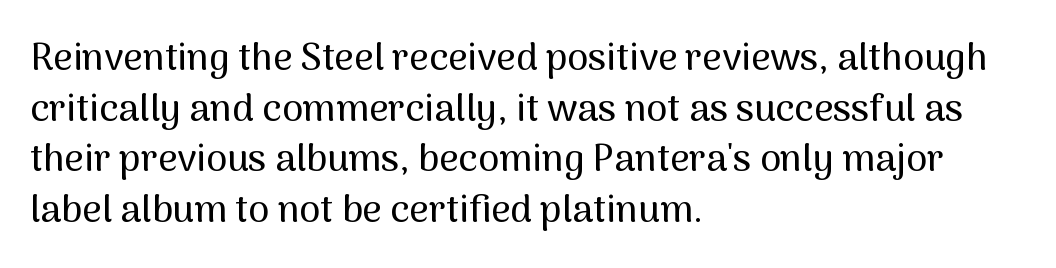
{"serif": "no", "italic": "no", "width": "normal", "stroke_contrast": "medium", "x_height": "medium", "monospaced": "no", "underline": "no", "align": "left", "line_spacing": "normal", "line_spacing_ratio": 1.33, "letter_spacing": "normal", "letter_spacing_em": 0.0, "glyph_px": 38}
